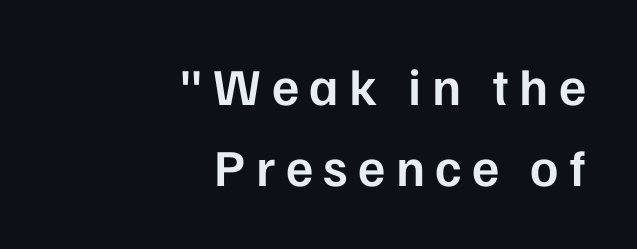
Nope, not italic — everything's standing straight. Observe the absence of serifs on each vertical stroke in this sample. The type is letterspaced generously, with wide tracking. Summary of weight: moderately heavy, a semibold. A flush-right, rag-left setting is used for this passage. Just letters on the line, the space beneath them empty.
